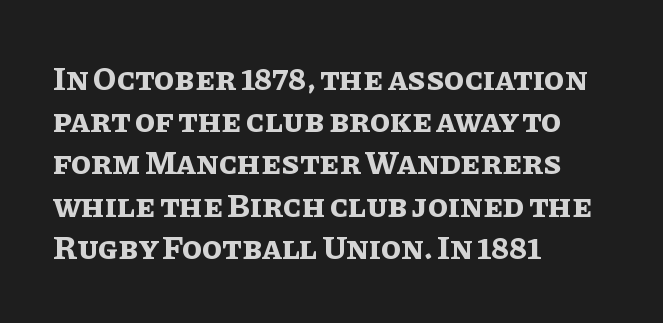
The setting favours the left margin, as ordinary paragraphs usually do. Words appear dense and cohesive because spacing is normal. Whoever set this chose a conventional vertical rhythm. Underline: absent.
